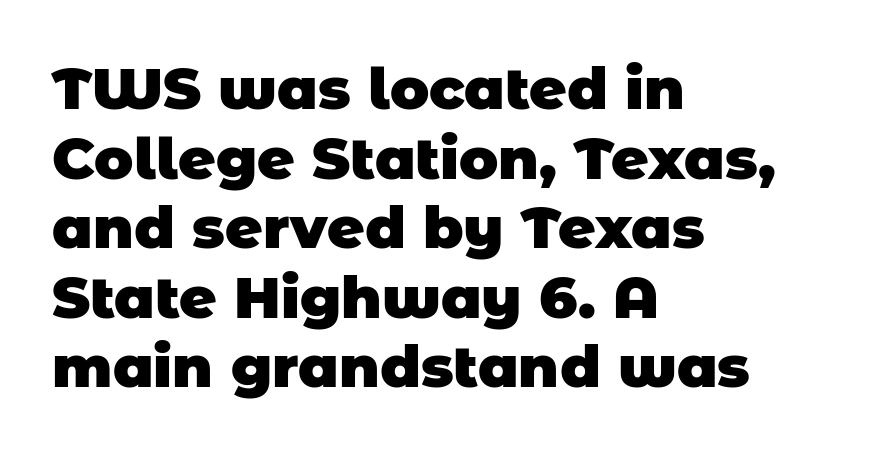
Characters follow at the spacing the type designer built in. This rendering employs a face without finishing strokes, i.e., a sans-serif. Is this a fixed-width face? No — the glyphs have proportional, varying widths. The specimen omits any rule beneath the text block's lines. The passage shown is emphatically bold. Leftover space on each line is placed entirely after the last word.
